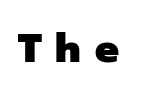
The specimen omits any rule beneath the text block's lines. You'd pick this weight for a headline — it's a proper bold. What kind of face is this? One without serifs — a sans. Each letter keeps its own natural width here, so spacing adapts to shape. In terms of letterspacing, this is a distinctly airy, spread setting. Do the letters lean? They stand straight.
